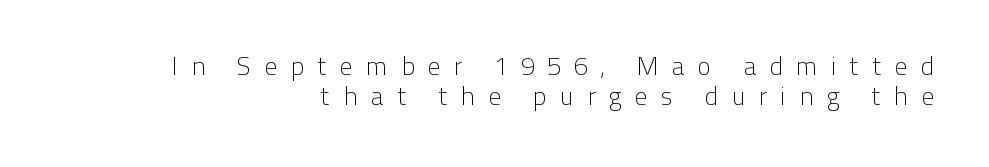
The image shows 26 px text type, upright; set right-aligned, tight line spacing (1.15x), unusually wide letter spacing (+0.49 em), not underlined.
